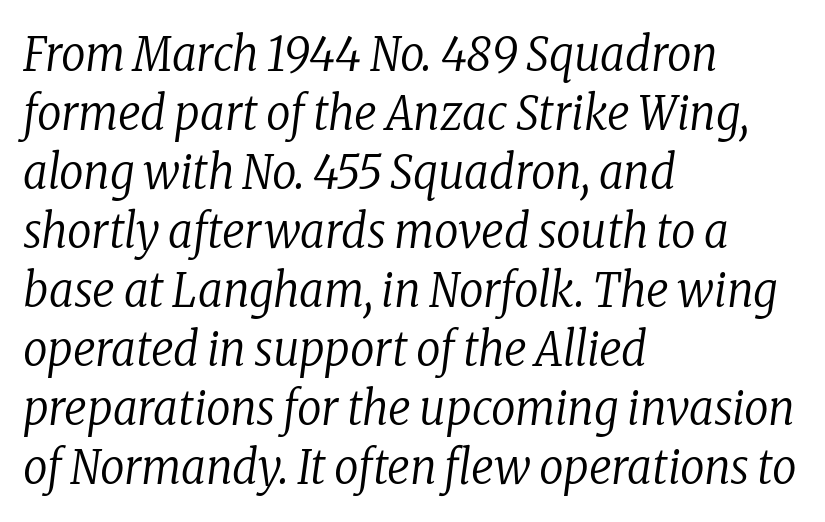
The image shows 48 px regular-weight, condensed serif type, italic (leaning right); set left-aligned, line spacing 1.23x, normal letter spacing, not underlined; low stroke contrast and a medium x-height.
